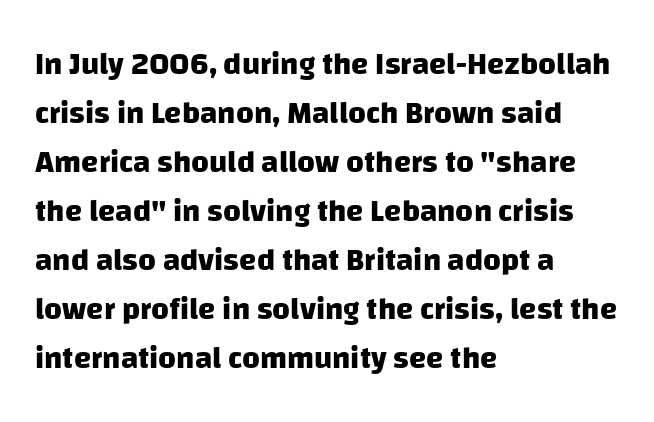
The image shows 31 px heavy sans-serif type; set left-aligned, normal line spacing (1.58x), normal letter spacing, not underlined; low stroke contrast and a large x-height.
